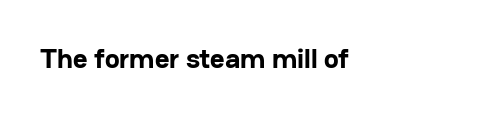
The image shows 28 px bold sans-serif type, upright; set normal letter spacing, not underlined; low stroke contrast and a medium x-height.
